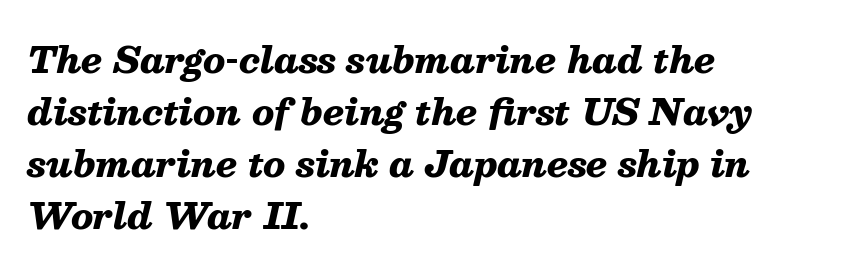
{"italic": "yes", "lean": "right", "slant_degrees": 13, "bold": "yes", "weight": "heavy", "width": "normal", "stroke_contrast": "medium", "x_height": "medium", "monospaced": "no", "underline": "no", "align": "left", "line_spacing": "normal", "line_spacing_ratio": 1.44, "letter_spacing": "normal", "letter_spacing_em": 0.0, "glyph_px": 36}
